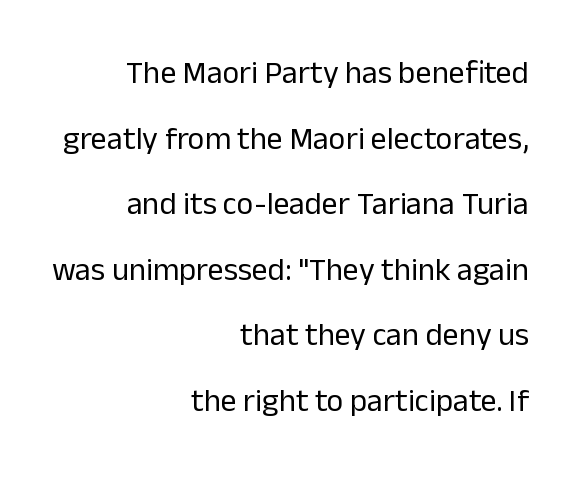
Q: Is the text bold? A: No.
Q: Is the text italic (slanted)? A: No, it is upright.
Q: Is the typeface a serif or a sans-serif typeface? A: Sans-serif.
Q: Is the text underlined? A: No.
Q: How is the paragraph aligned? A: Right-aligned.
Q: Is the spacing between letters normal or unusually wide? A: Normal.
Q: Is the spacing between lines tight, normal or loose? A: Loose.
Q: Width (condensed, normal, or wide)? A: Normal.
Q: Stroke contrast? A: Low.
Q: x-height? A: Medium.
Q: Monospaced? A: No.
